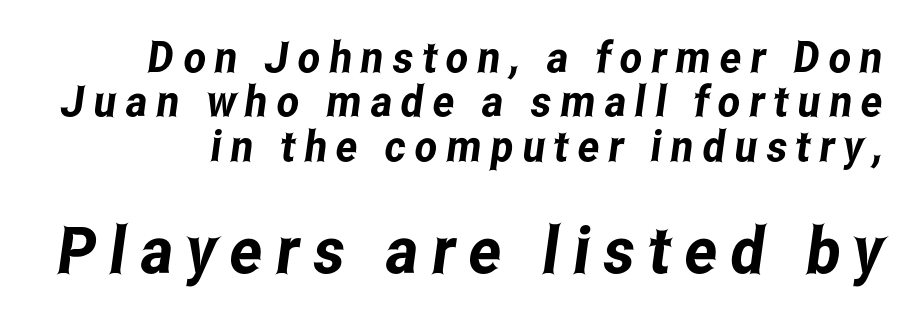
{"serif": "no", "width": "condensed", "stroke_contrast": "low", "x_height": "medium", "monospaced": "no", "underline": "no", "line_spacing": "tight", "line_spacing_ratio": 1.03, "letter_spacing": "wide", "letter_spacing_em": 0.21, "larger_block": "second", "size_ratio": 1.51, "glyph_px": 65}
